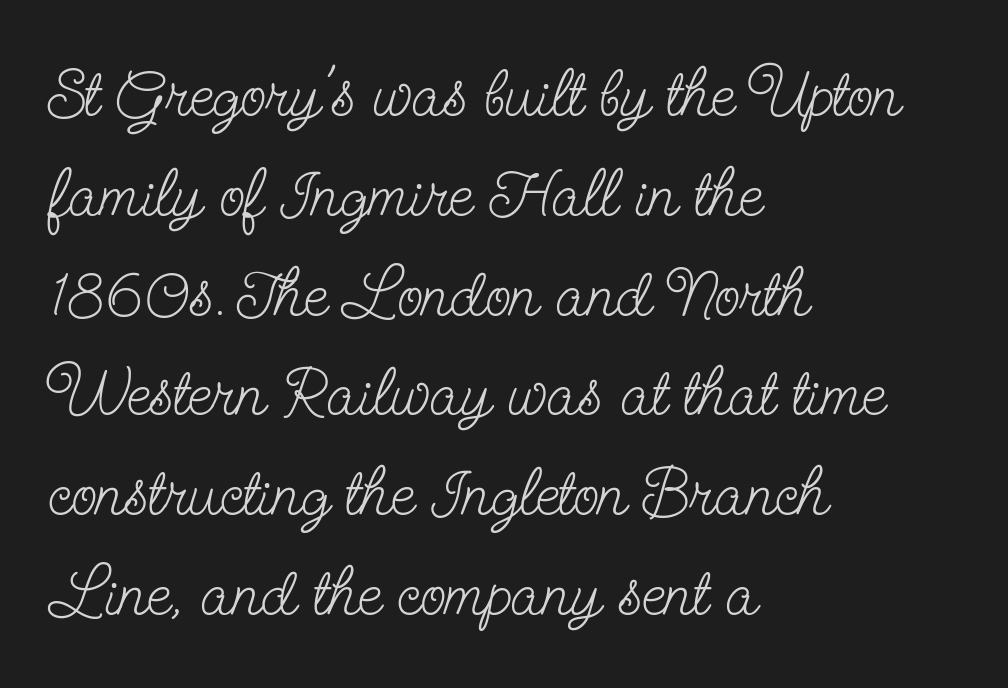
Each row of text sits above clean, open space. The line-height multiplier appears to be the usual default. These lines stack with their left ends in a neat column. No heavy texture on the line: the type isn't bold. This sample uses a serif face.
